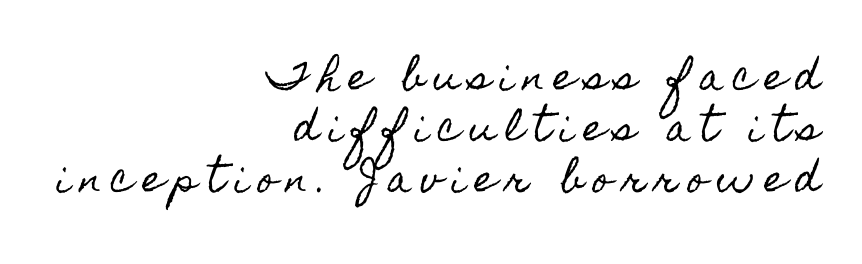
Just letters on the line, the space beneath them empty. Characters follow at a spacing far wider than the type designer built in. In CSS terms this would be text-align: right. Here the designer chose a conventional face with non-uniform glyph widths. Interline gaps are of average width in this sample.
